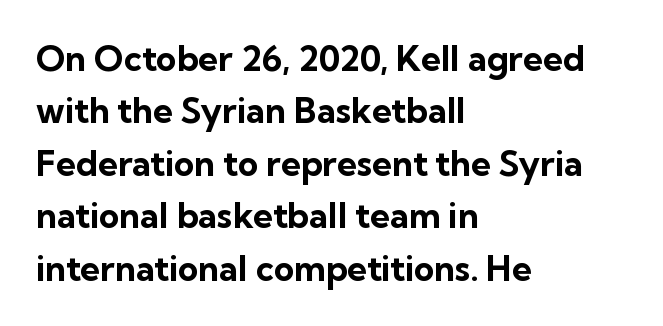
The passage is arranged the way most books set body copy — flush left. The space beneath each line is pristine and unruled. Are there feet on the stems? There aren't — it's a sans. There is no visible air inserted between adjacent glyphs. Nope, not italic — everything's standing straight. Note the varied advance widths — an 'i' is clearly narrower than an 'm'.
